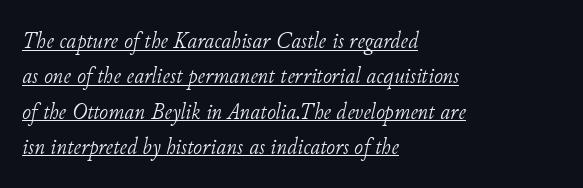
{"italic": "yes", "lean": "right", "slant_degrees": 11, "bold": "no", "underline": "yes", "align": "left", "line_spacing": "normal", "line_spacing_ratio": 1.47, "letter_spacing": "normal", "letter_spacing_em": 0.0, "glyph_px": 24}
